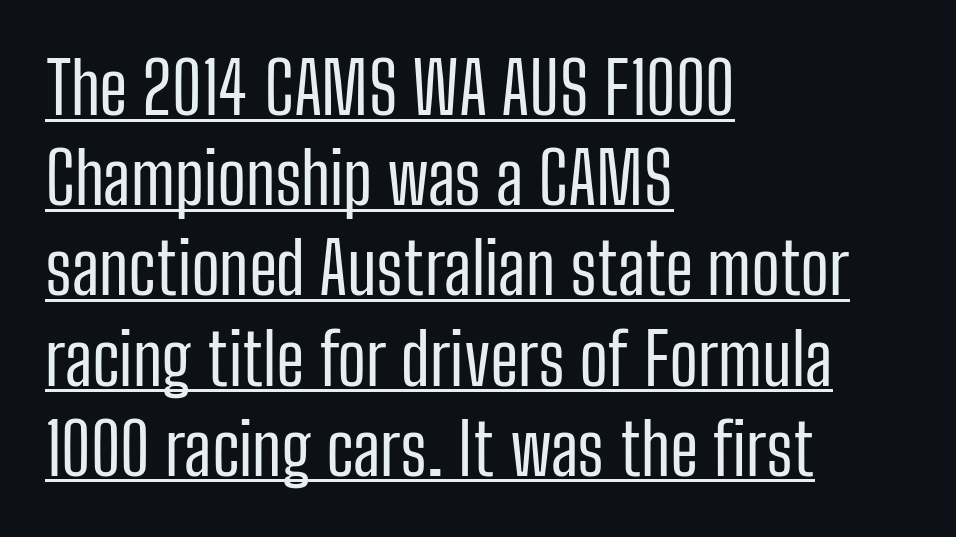
Proportional: the letters do not fall into vertical columns. The tracking reads as untouched default to a designer's eye. Honestly, the row spacing looks completely unremarkable. You can tell it's not italic because the verticals are truly vertical.
